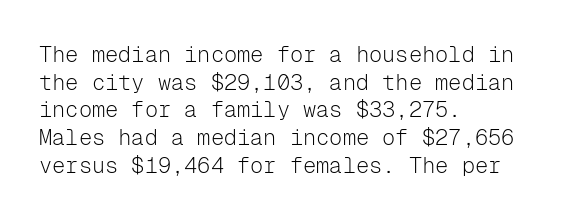
The typeface has the unassuming heft of standard copy or less. Vertical strokes here are truly vertical. A clean baseline with only descenders dipping below it. Default kerning and tracking; the words read as compact shapes.
